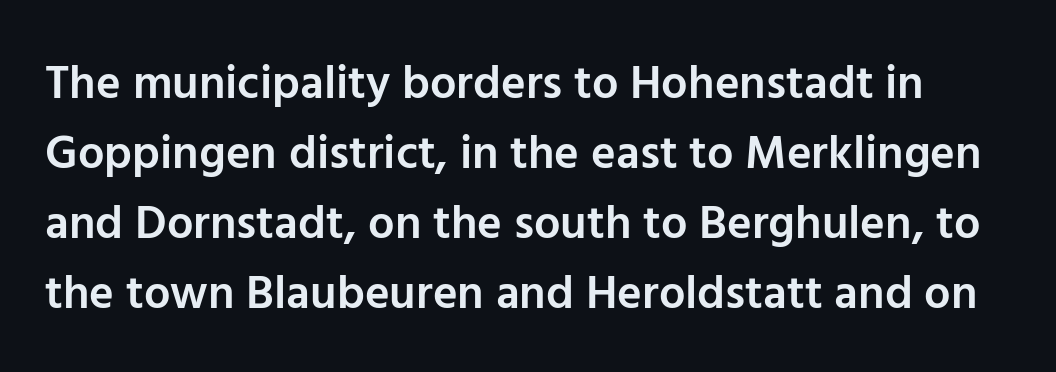
Any mark beneath the type? The region is blank. The typography opts for an upright posture over an oblique one. Its strokes are somewhat broadened, the hallmark of semibold type. Classification — sans serif.
